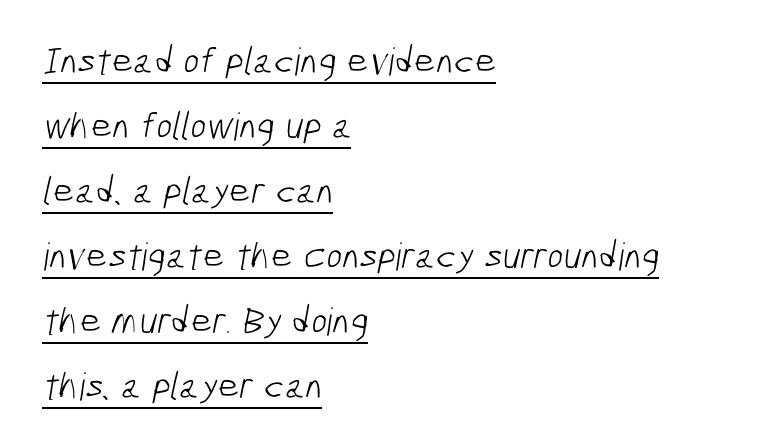
The image shows 38 px light, condensed sans-serif type; set left-aligned, line spacing 1.71x, normal letter spacing, underlined; low stroke contrast and a medium x-height.
